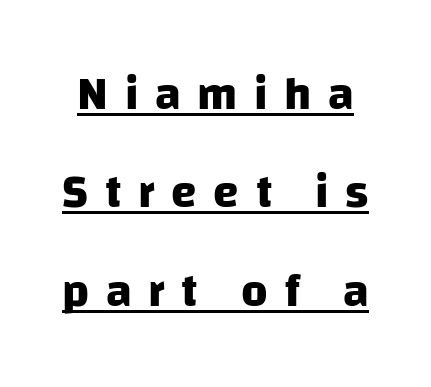
The image shows 46 px heavy sans-serif type; set loose line spacing (2.14x), unusually wide letter spacing (+0.36 em), underlined; low stroke contrast and a large x-height.
